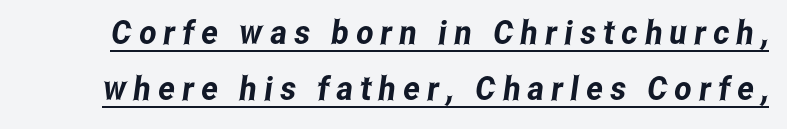
Q: Is the typeface a serif or a sans-serif typeface? A: Sans-serif.
Q: Is the text underlined? A: Yes.
Q: Is the spacing between letters normal or unusually wide? A: Unusually wide.
Q: Is the spacing between lines tight, normal or loose? A: Normal.
Q: Width (condensed, normal, or wide)? A: Condensed.
Q: Stroke contrast? A: Low.
Q: x-height? A: Medium.
Q: Monospaced? A: No.
